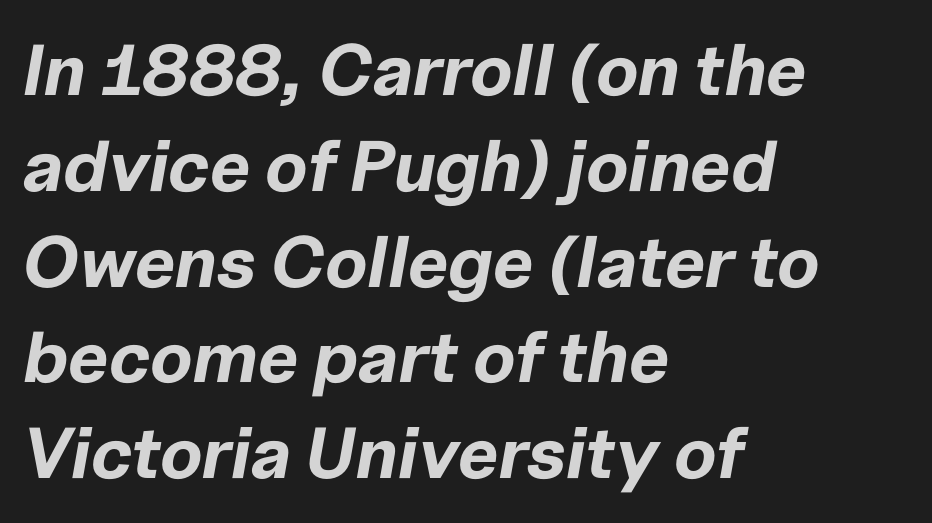
The gap between lines stays unmarked. The ragged edge is on the right, which tells us the setting is flush left. The block of text has a typical density, with ordinary space between rows. The typography opts for an oblique posture over an upright one. The tracking reads as untouched default to a designer's eye. These lines are rendered in a variable-pitch font.
